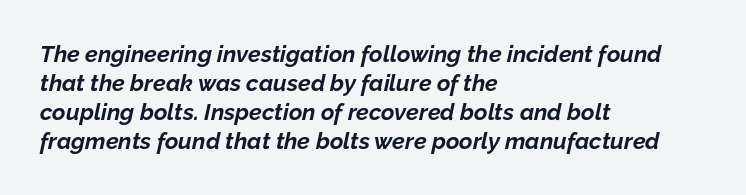
{"italic": "yes", "lean": "right", "slant_degrees": 12, "bold": "yes", "underline": "no", "align": "left", "line_spacing": "normal", "line_spacing_ratio": 1.26, "letter_spacing": "normal", "letter_spacing_em": 0.0, "glyph_px": 23}
